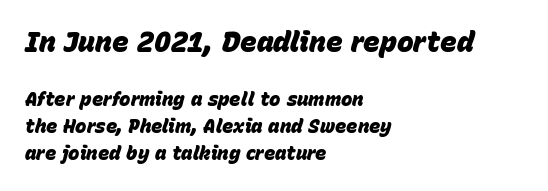
{"italic": "yes", "lean": "right", "slant_degrees": 15, "bold": "yes", "weight": "heavy", "width": "normal", "stroke_contrast": "low", "x_height": "large", "monospaced": "no", "underline": "no", "align": "left", "line_spacing": "normal", "line_spacing_ratio": 1.42, "letter_spacing": "normal", "letter_spacing_em": 0.0, "larger_block": "first", "size_ratio": 1.47, "glyph_px": 28}
